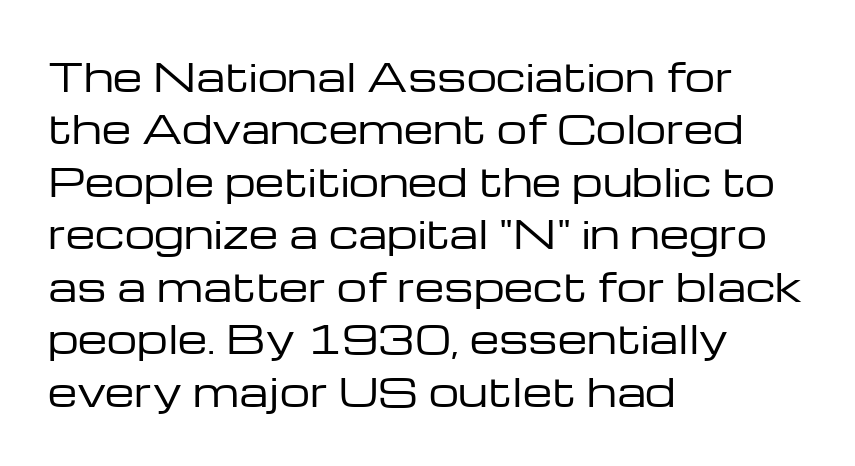
{"serif": "no", "italic": "no", "bold": "no", "weight": "regular", "width": "wide", "stroke_contrast": "low", "x_height": "medium", "monospaced": "no", "underline": "no", "align": "left", "line_spacing": "normal", "line_spacing_ratio": 1.38, "letter_spacing": "normal", "letter_spacing_em": 0.0, "glyph_px": 38}
